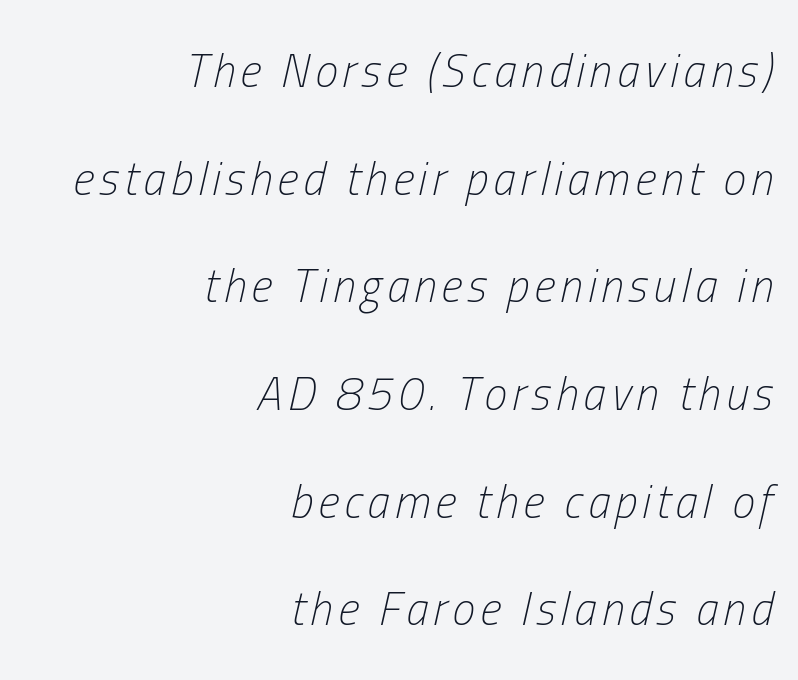
Q: Is the text bold? A: No.
Q: Is the text italic (slanted)? A: Yes, it leans right by about 13 degrees.
Q: Is the text underlined? A: No.
Q: How is the paragraph aligned? A: Right-aligned.
Q: Is the spacing between lines tight, normal or loose? A: Loose.
Q: Width (condensed, normal, or wide)? A: Condensed.
Q: Stroke contrast? A: Low.
Q: x-height? A: Medium.
Q: Monospaced? A: No.
